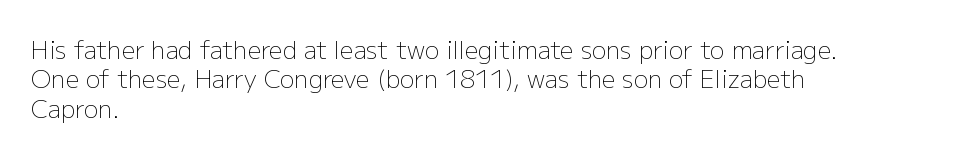
Notice how the stems are strictly vertical — no italics here. Standard letterfit; no display-style spreading of the glyphs. The space beneath each line is pristine and unruled. Counters stay open thanks to moderate or lighter strokes. A classic flush-left, rag-right setting is used for this passage.
